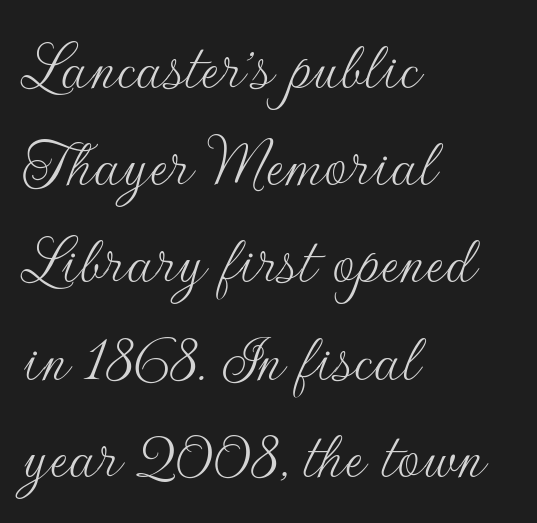
Q: Is the text bold? A: No.
Q: Is the text italic (slanted)? A: Yes.
Q: Is the typeface a serif or a sans-serif typeface? A: Sans-serif.
Q: Is the text underlined? A: No.
Q: How is the paragraph aligned? A: Left-aligned.
Q: Is the spacing between letters normal or unusually wide? A: Normal.
Q: Is the spacing between lines tight, normal or loose? A: Normal.
Q: Width (condensed, normal, or wide)? A: Normal.
Q: Stroke contrast? A: Low.
Q: x-height? A: Small.
Q: Monospaced? A: No.
